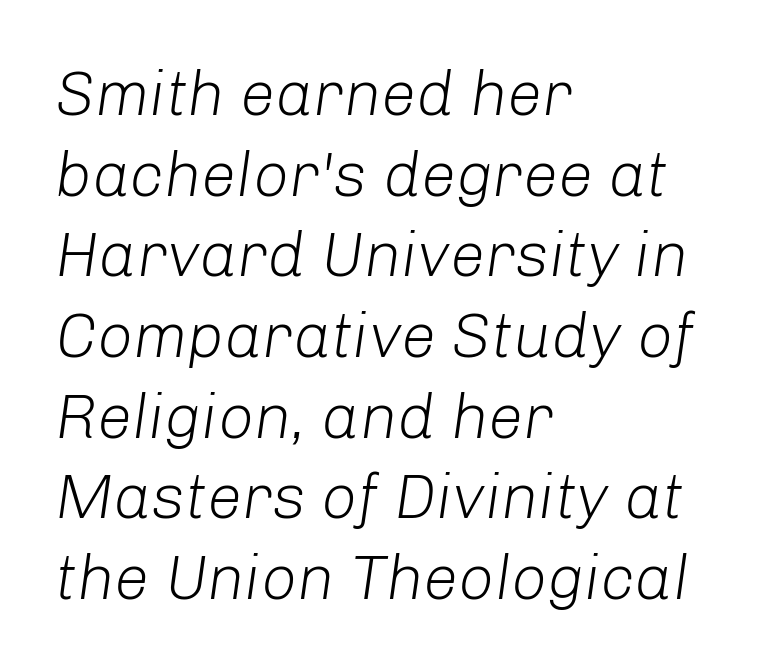
Default kerning and tracking; the words read as compact shapes. The lines in this sample share a left origin and differ only in where they stop. In terms of leading, this rendering sits right in the middle. Nothing heavy about these letters — not bold at all.
